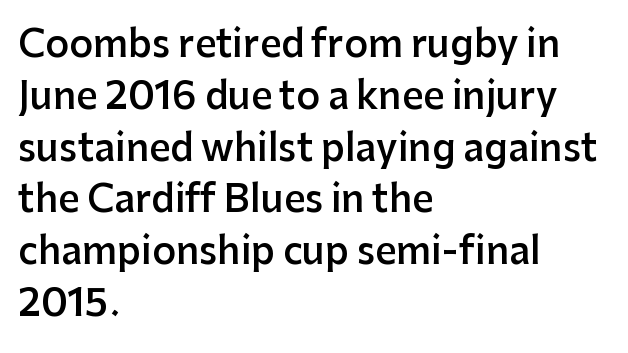
{"serif": "no", "italic": "no", "bold": "semi", "weight": "semibold", "width": "normal", "stroke_contrast": "low", "x_height": "medium", "monospaced": "no", "underline": "no", "align": "left", "line_spacing": "normal", "line_spacing_ratio": 1.4, "letter_spacing": "normal", "letter_spacing_em": 0.0, "glyph_px": 37}
